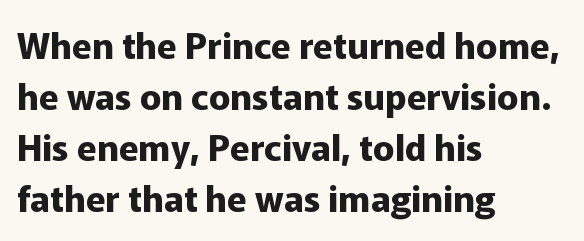
The type family on display is of the sans-serif kind. The rows are spaced the way most documents space them. Check under the words: just untouched page. Caption: multi-line text, flush left, ragged right. These lines are rendered in a variable-pitch font. In terms of posture, this sample is upright.
